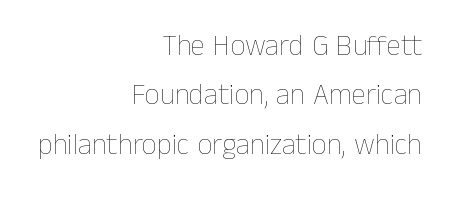
Bold? No — there's no thickening of the strokes. Does the lettering tilt? It doesn't — this is upright. Here the designer chose a conventional face with non-uniform glyph widths. Look at the tracking — it's just the regular setting, nothing added. These lines stack with their right ends in a neat column.
